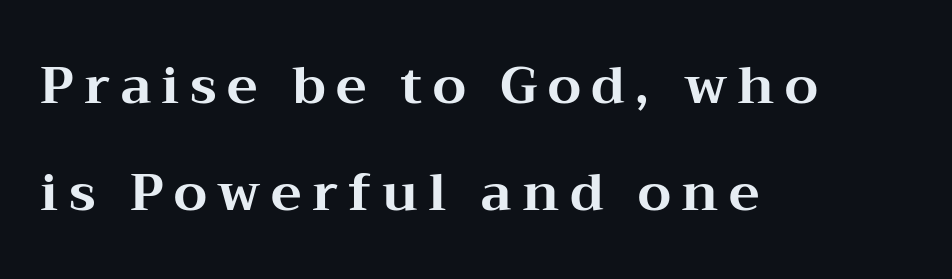
{"serif": "yes", "italic": "no", "bold": "yes", "weight": "bold", "width": "wide", "stroke_contrast": "medium", "x_height": "medium", "monospaced": "no", "underline": "no", "align": "left", "line_spacing": "loose", "line_spacing_ratio": 2.06, "letter_spacing": "wide", "letter_spacing_em": 0.2, "glyph_px": 52}
